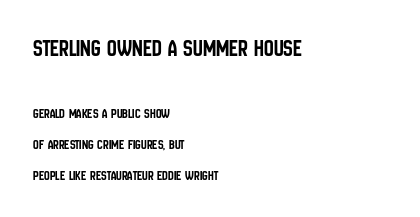
The image shows 24 px text type, upright; set left-aligned, loose line spacing (2.2x), normal letter spacing, not underlined; the first (top) block is 1.71x larger.
